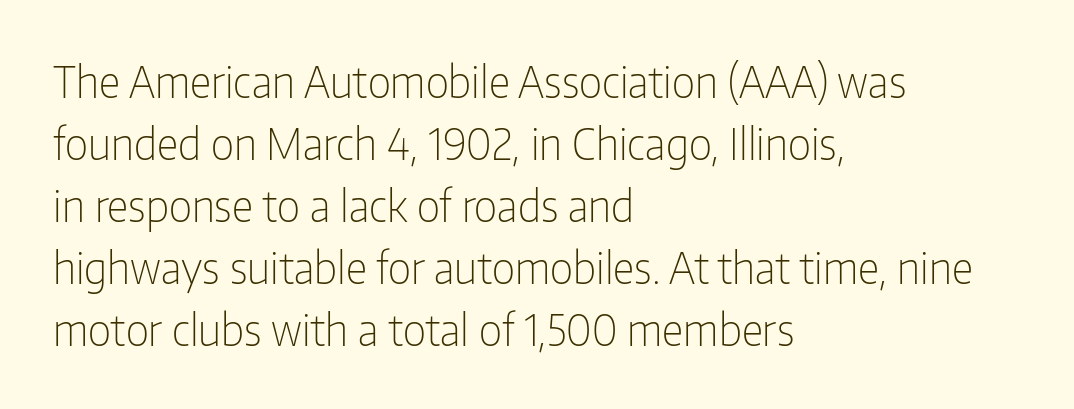
{"serif": "no", "italic": "no", "bold": "no", "weight": "light", "width": "condensed", "stroke_contrast": "low", "x_height": "medium", "monospaced": "no", "underline": "no", "align": "left", "line_spacing": "normal", "line_spacing_ratio": 1.44, "letter_spacing": "normal", "letter_spacing_em": 0.0, "glyph_px": 43}
